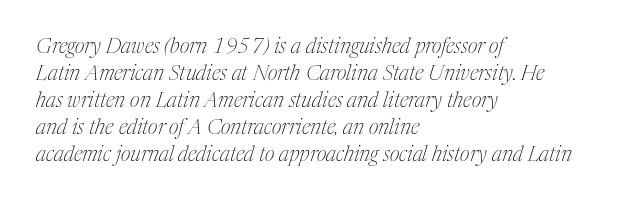
The image shows 21 px text type, italic (leaning right); set left-aligned, normal line spacing (1.28x), normal letter spacing, not underlined.
